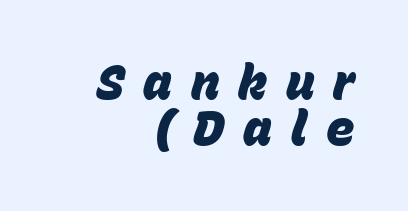
The compositor pushed each line to the right boundary. Varying glyph widths throughout — classic text-font behaviour. Loose tracking; the words dissolve into strings of separated letters. Check the space under the baseline: it is left empty. Weight: bold.
